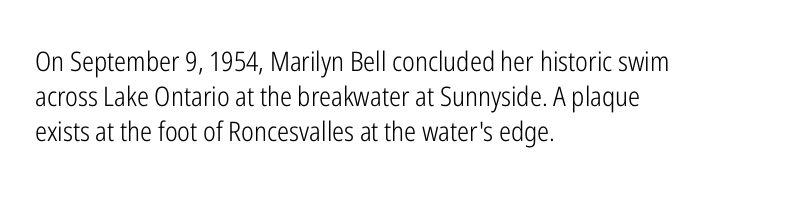
This sample keeps an unexceptional amount of space between lines. Characters remain perfectly vertical along every line. The gap between lines stays unmarked. Is this a heavy cut? Hardly; it is regular or lighter.
